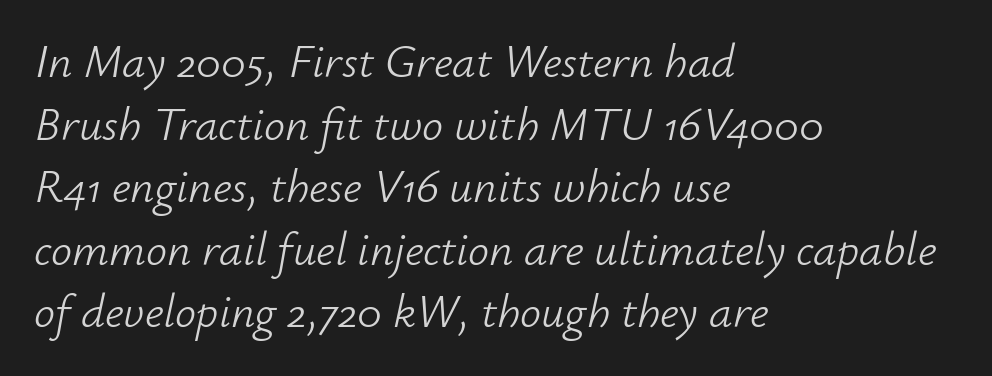
The image shows 47 px light type, italic (leaning right); set left-aligned, normal line spacing (1.33x), normal letter spacing, not underlined; low stroke contrast and a small x-height.
